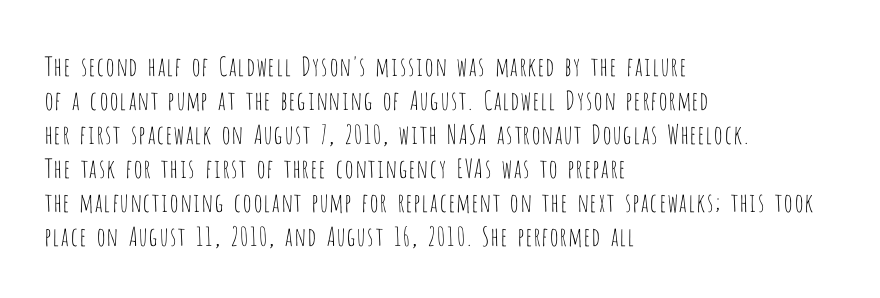
{"italic": "no", "bold": "no", "underline": "no", "align": "left", "line_spacing": "normal", "line_spacing_ratio": 1.31, "letter_spacing": "normal", "letter_spacing_em": 0.0, "glyph_px": 26}
